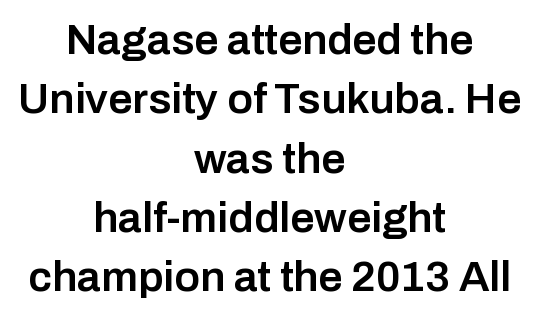
Q: Is the text bold? A: Semi-bold.
Q: Is the text italic (slanted)? A: No, it is upright.
Q: Is the typeface a serif or a sans-serif typeface? A: Sans-serif.
Q: Is the text underlined? A: No.
Q: How is the paragraph aligned? A: Centered.
Q: Is the spacing between letters normal or unusually wide? A: Normal.
Q: Is the spacing between lines tight, normal or loose? A: Normal.
Q: Width (condensed, normal, or wide)? A: Normal.
Q: Stroke contrast? A: Low.
Q: x-height? A: Medium.
Q: Monospaced? A: No.
